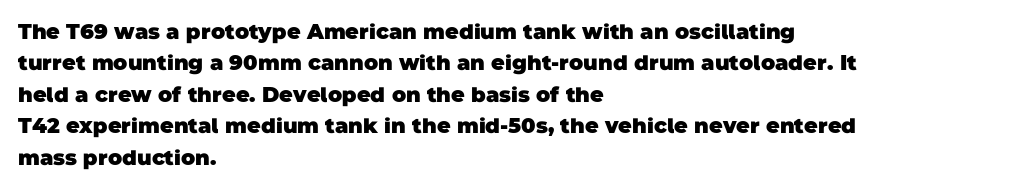
{"bold": "yes", "underline": "no", "align": "left", "line_spacing": "normal", "line_spacing_ratio": 1.5, "letter_spacing": "normal", "letter_spacing_em": 0.0, "glyph_px": 21}
